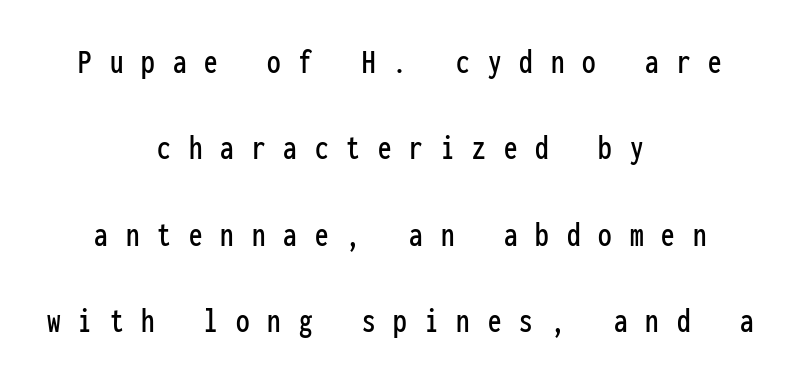
Q: Is the text italic (slanted)? A: No, it is upright.
Q: Is the typeface a serif or a sans-serif typeface? A: Sans-serif.
Q: Is the text underlined? A: No.
Q: How is the paragraph aligned? A: Centered.
Q: Is the spacing between letters normal or unusually wide? A: Unusually wide.
Q: Is the spacing between lines tight, normal or loose? A: Loose.
Q: Width (condensed, normal, or wide)? A: Condensed.
Q: Stroke contrast? A: Low.
Q: x-height? A: Medium.
Q: Monospaced? A: Yes.
